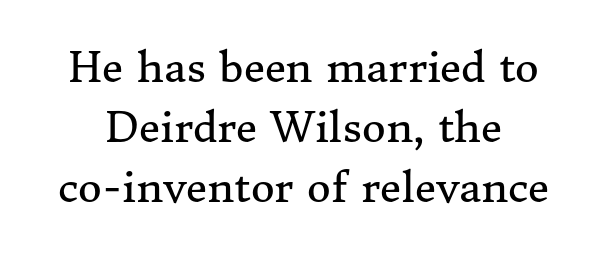
The passage shown is not bold in any degree. The letters stand upright; this is a roman face. Proportional: the letters do not fall into vertical columns. Old-style or modern, the face here clearly has serifs.
